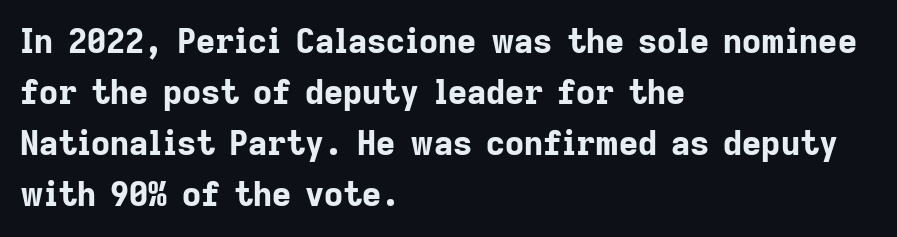
{"serif": "no", "italic": "no", "bold": "yes", "weight": "bold", "width": "normal", "stroke_contrast": "low", "x_height": "medium", "monospaced": "no", "underline": "no", "align": "left", "line_spacing": "normal", "line_spacing_ratio": 1.55, "letter_spacing": "normal", "letter_spacing_em": 0.0, "glyph_px": 33}
